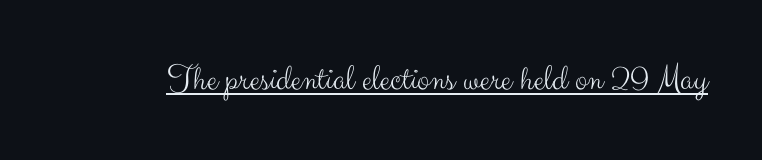
Letterform terminals end flat and unadorned throughout the passage. Glyph-to-glyph distance matches everyday printed text. Spacing verdict: proportional, widths tailored to each character.
